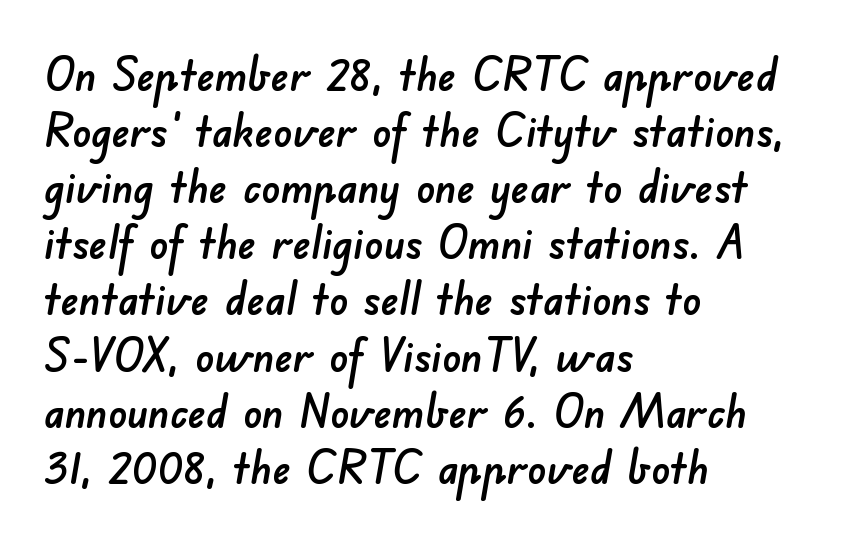
Q: Is the typeface a serif or a sans-serif typeface? A: Sans-serif.
Q: Is the text underlined? A: No.
Q: How is the paragraph aligned? A: Left-aligned.
Q: Is the spacing between letters normal or unusually wide? A: Normal.
Q: Width (condensed, normal, or wide)? A: Normal.
Q: Stroke contrast? A: Low.
Q: x-height? A: Small.
Q: Monospaced? A: No.
